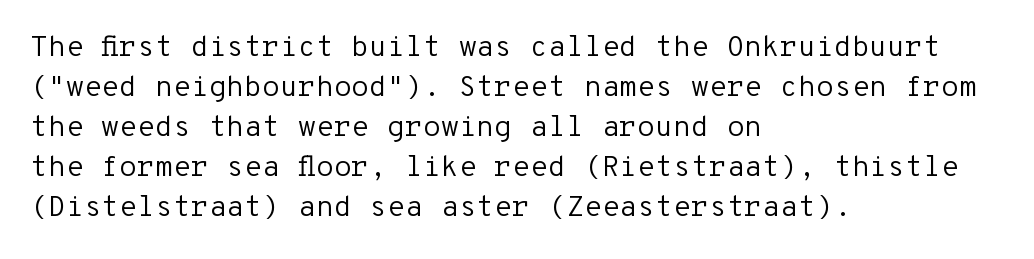
Q: Is the text bold? A: No.
Q: Is the text italic (slanted)? A: No, it is upright.
Q: Is the typeface a serif or a sans-serif typeface? A: Sans-serif.
Q: Is the text underlined? A: No.
Q: How is the paragraph aligned? A: Left-aligned.
Q: Is the spacing between letters normal or unusually wide? A: Normal.
Q: Is the spacing between lines tight, normal or loose? A: Normal.
Q: Width (condensed, normal, or wide)? A: Normal.
Q: Stroke contrast? A: Low.
Q: x-height? A: Medium.
Q: Monospaced? A: Yes.
